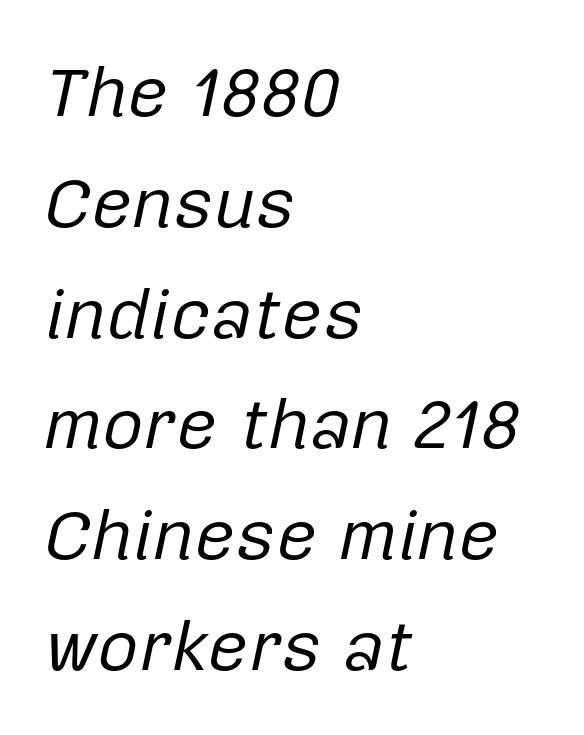
Q: Is the text bold? A: No.
Q: Is the text italic (slanted)? A: Yes, it leans right by about 12 degrees.
Q: Is the text underlined? A: No.
Q: How is the paragraph aligned? A: Left-aligned.
Q: Is the spacing between letters normal or unusually wide? A: Normal.
Q: Is the spacing between lines tight, normal or loose? A: Normal.
Q: Width (condensed, normal, or wide)? A: Normal.
Q: Stroke contrast? A: Low.
Q: x-height? A: Medium.
Q: Monospaced? A: No.
